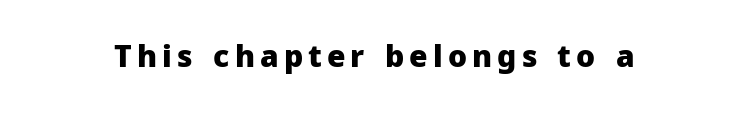
Q: Is the text bold? A: Yes.
Q: Is the text italic (slanted)? A: No, it is upright.
Q: Is the typeface a serif or a sans-serif typeface? A: Sans-serif.
Q: Is the text underlined? A: No.
Q: Width (condensed, normal, or wide)? A: Normal.
Q: Stroke contrast? A: Low.
Q: x-height? A: Medium.
Q: Monospaced? A: No.
